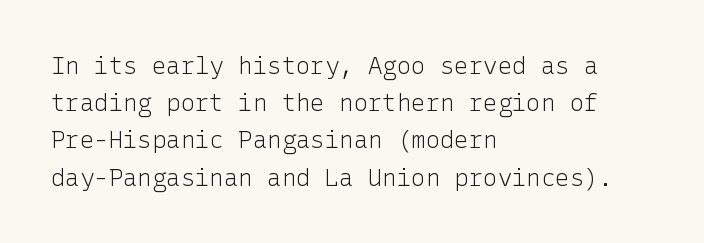
Ordinary non-slanted type is in use. This sample uses plain, unmodified letter spacing. Has an underline been added? It has not. The designer left line spacing at the default. The cut favours lightness, reaching ordinary text weight at its darkest. Layout note: lines flush left.
